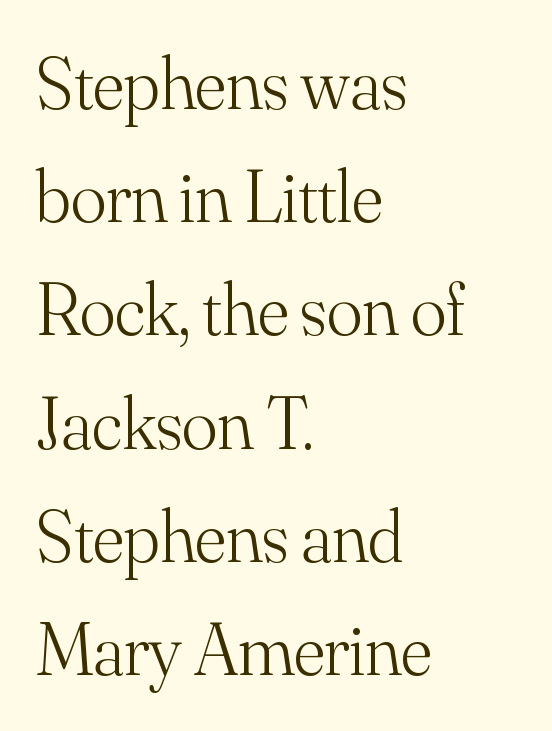
Q: Is the text bold? A: No.
Q: Is the text italic (slanted)? A: No, it is upright.
Q: Is the typeface a serif or a sans-serif typeface? A: Serif.
Q: Is the text underlined? A: No.
Q: How is the paragraph aligned? A: Left-aligned.
Q: Is the spacing between letters normal or unusually wide? A: Normal.
Q: Is the spacing between lines tight, normal or loose? A: Normal.
Q: Width (condensed, normal, or wide)? A: Normal.
Q: Stroke contrast? A: Medium.
Q: x-height? A: Small.
Q: Monospaced? A: No.
